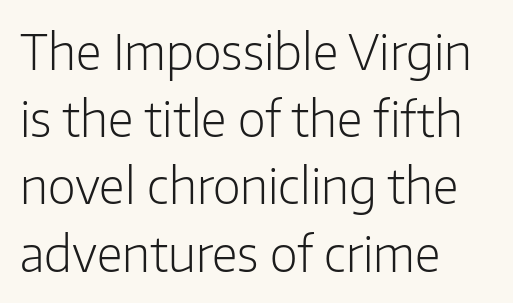
Q: Is the text bold? A: No.
Q: Is the text italic (slanted)? A: No, it is upright.
Q: Is the typeface a serif or a sans-serif typeface? A: Sans-serif.
Q: Is the text underlined? A: No.
Q: How is the paragraph aligned? A: Left-aligned.
Q: Is the spacing between letters normal or unusually wide? A: Normal.
Q: Is the spacing between lines tight, normal or loose? A: Normal.
Q: Width (condensed, normal, or wide)? A: Normal.
Q: Stroke contrast? A: Low.
Q: x-height? A: Medium.
Q: Monospaced? A: No.
